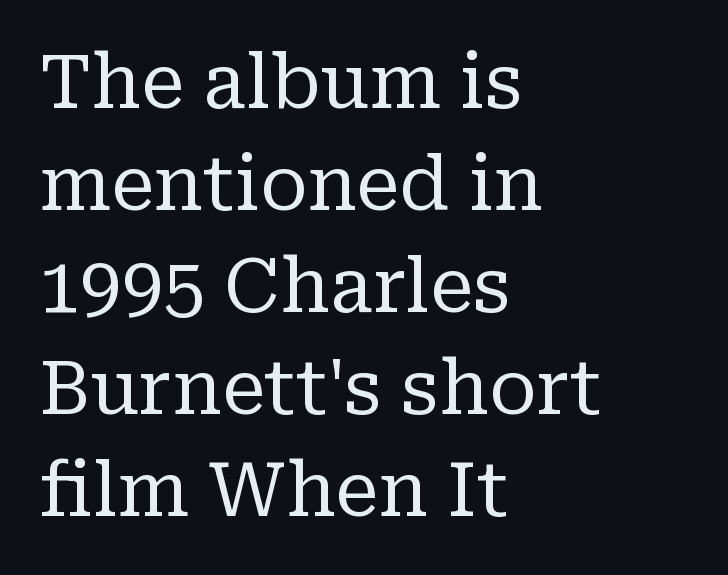
{"serif": "yes", "italic": "no", "bold": "no", "weight": "regular", "width": "normal", "stroke_contrast": "low", "x_height": "medium", "monospaced": "no", "underline": "no", "align": "left", "line_spacing": "normal", "line_spacing_ratio": 1.38, "letter_spacing": "normal", "letter_spacing_em": 0.0, "glyph_px": 74}
